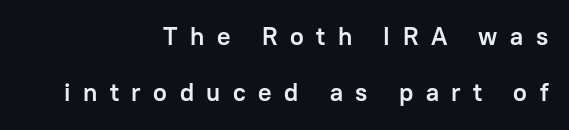
Q: Is the text bold? A: Yes.
Q: Is the text italic (slanted)? A: No, it is upright.
Q: Is the text underlined? A: No.
Q: How is the paragraph aligned? A: Right-aligned.
Q: Is the spacing between letters normal or unusually wide? A: Unusually wide.
Q: Is the spacing between lines tight, normal or loose? A: Loose.
